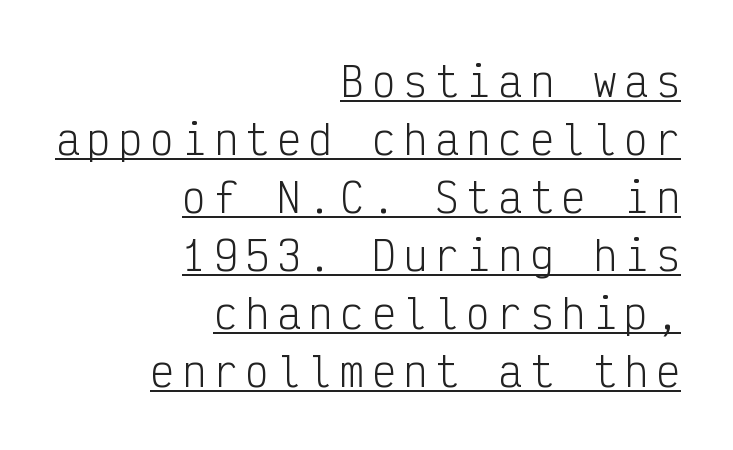
The rendering uses a moderate line-height, typical for paragraphs. Check the space under the baseline: a stroke is drawn there. The rendering uses typewriter-style spacing with identical character cells. Leftover space on each line is placed entirely before the opening word.
